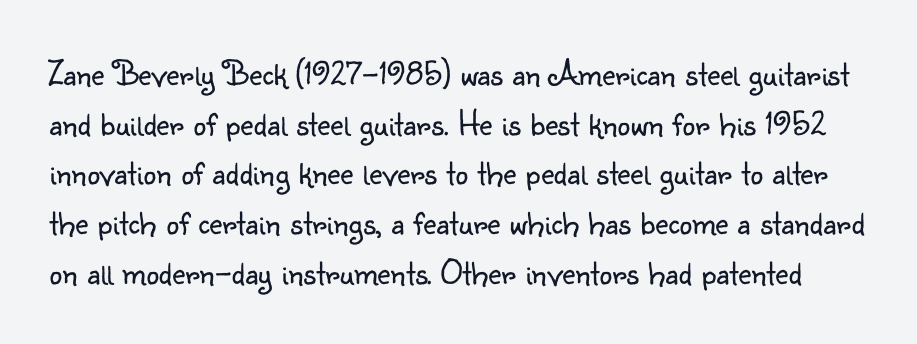
{"serif": "no", "italic": "no", "bold": "no", "weight": "light", "width": "normal", "stroke_contrast": "low", "x_height": "small", "monospaced": "no", "underline": "no", "line_spacing": "normal", "line_spacing_ratio": 1.38, "letter_spacing": "normal", "letter_spacing_em": 0.0, "glyph_px": 36}
